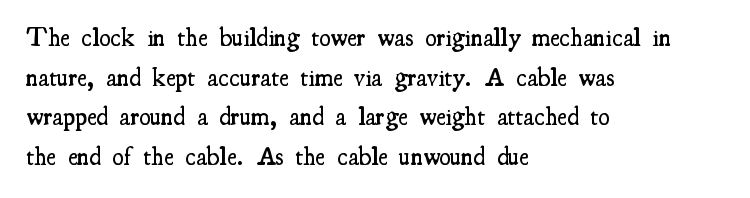
The image shows 26 px text type, upright; set left-aligned, normal line spacing (1.52x), normal letter spacing, not underlined.
